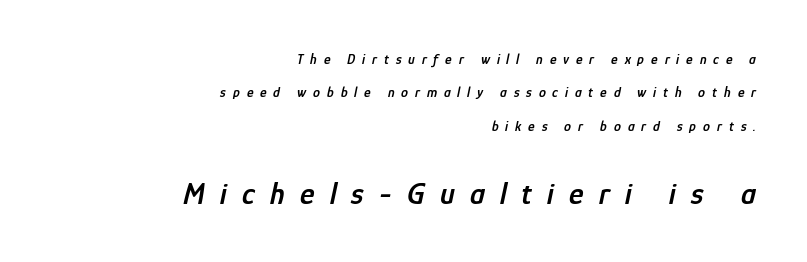
{"italic": "yes", "lean": "right", "slant_degrees": 12, "bold": "semi", "weight": "semibold", "width": "condensed", "stroke_contrast": "low", "x_height": "medium", "monospaced": "no", "underline": "no", "align": "right", "line_spacing": "loose", "line_spacing_ratio": 2.38, "letter_spacing": "wide", "letter_spacing_em": 0.49, "larger_block": "second", "size_ratio": 2.21, "glyph_px": 31}
